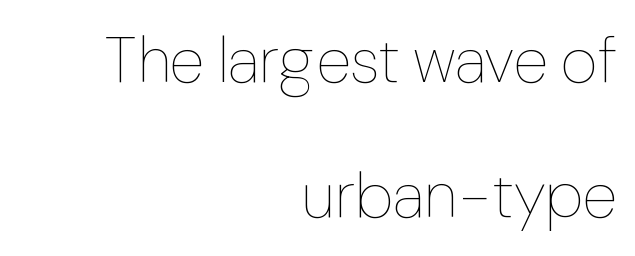
Q: Is the text bold? A: No.
Q: Is the text italic (slanted)? A: No, it is upright.
Q: Is the text underlined? A: No.
Q: How is the paragraph aligned? A: Right-aligned.
Q: Is the spacing between letters normal or unusually wide? A: Normal.
Q: Is the spacing between lines tight, normal or loose? A: Loose.
Q: Width (condensed, normal, or wide)? A: Normal.
Q: Stroke contrast? A: Low.
Q: x-height? A: Medium.
Q: Monospaced? A: No.
